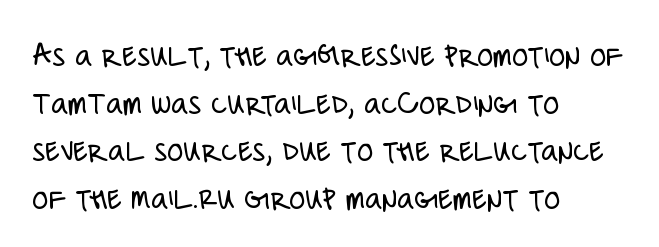
Q: Is the text bold? A: No.
Q: Is the text italic (slanted)? A: No, it is upright.
Q: Is the typeface a serif or a sans-serif typeface? A: Sans-serif.
Q: Is the text underlined? A: No.
Q: How is the paragraph aligned? A: Left-aligned.
Q: Is the spacing between letters normal or unusually wide? A: Normal.
Q: Is the spacing between lines tight, normal or loose? A: Normal.
Q: Width (condensed, normal, or wide)? A: Condensed.
Q: Stroke contrast? A: Low.
Q: x-height? A: Large.
Q: Monospaced? A: No.
